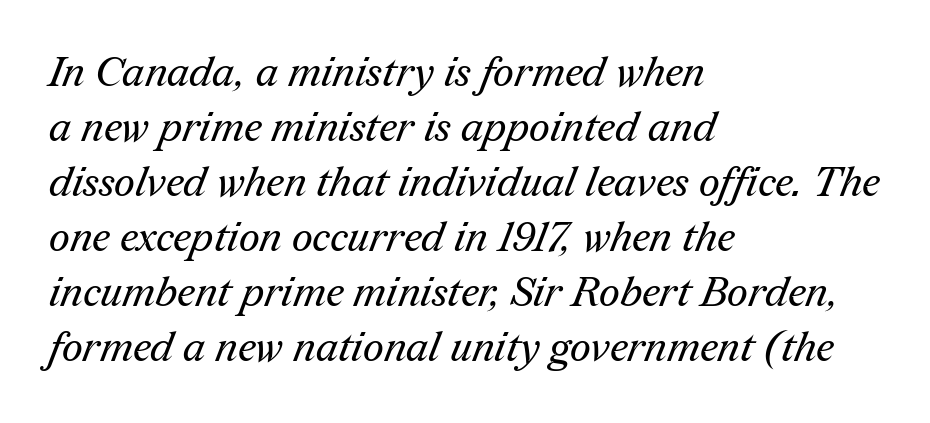
{"serif": "yes", "bold": "no", "weight": "regular", "width": "normal", "stroke_contrast": "medium", "x_height": "medium", "monospaced": "no", "underline": "no", "align": "left", "line_spacing": "normal", "line_spacing_ratio": 1.34, "letter_spacing": "normal", "letter_spacing_em": 0.0, "glyph_px": 41}
